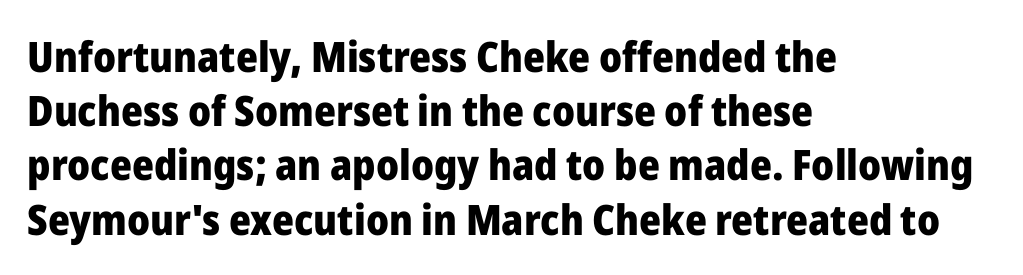
{"serif": "no", "italic": "no", "bold": "yes", "weight": "heavy", "width": "normal", "stroke_contrast": "low", "x_height": "medium", "monospaced": "no", "underline": "no", "align": "left", "line_spacing": "normal", "line_spacing_ratio": 1.29, "letter_spacing": "normal", "letter_spacing_em": 0.0, "glyph_px": 42}
